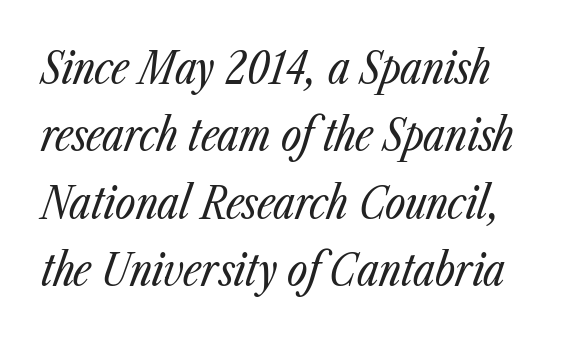
Q: Is the text bold? A: No.
Q: Is the text italic (slanted)? A: Yes, it leans right by about 23 degrees.
Q: Is the text underlined? A: No.
Q: Is the spacing between letters normal or unusually wide? A: Normal.
Q: Is the spacing between lines tight, normal or loose? A: Normal.
Q: Width (condensed, normal, or wide)? A: Condensed.
Q: Stroke contrast? A: Low.
Q: x-height? A: Medium.
Q: Monospaced? A: No.
